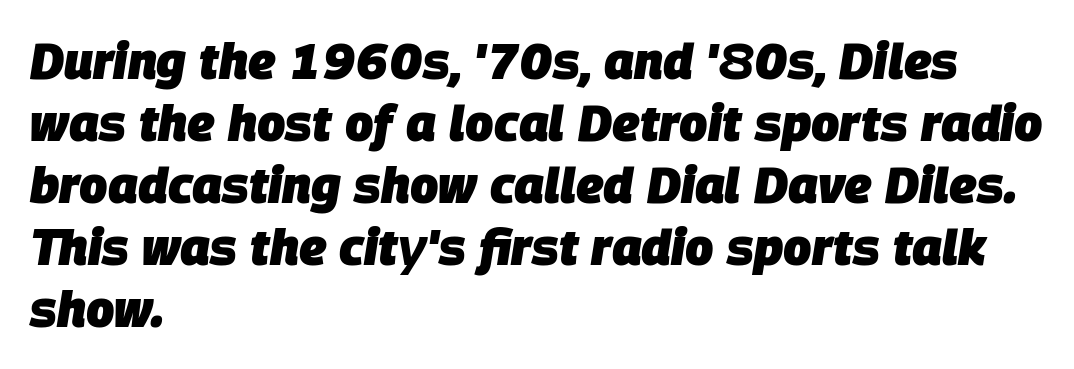
{"italic": "yes", "lean": "right", "slant_degrees": 9, "bold": "yes", "weight": "heavy", "width": "normal", "stroke_contrast": "low", "x_height": "large", "monospaced": "no", "underline": "no", "align": "left", "line_spacing_ratio": 1.24, "letter_spacing": "normal", "letter_spacing_em": 0.0, "glyph_px": 50}
